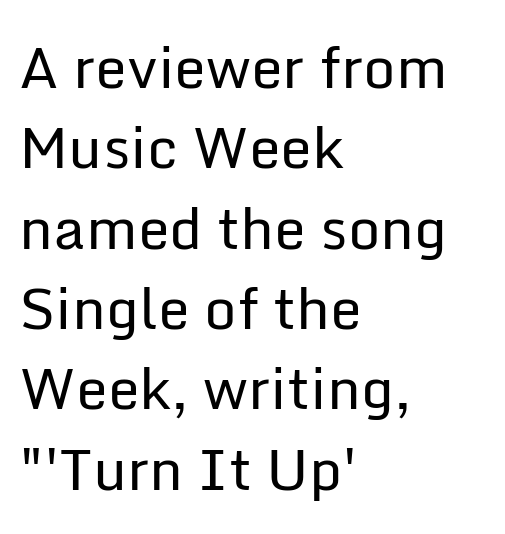
{"serif": "no", "italic": "no", "bold": "no", "weight": "regular", "width": "normal", "stroke_contrast": "low", "x_height": "medium", "monospaced": "no", "underline": "no", "align": "left", "line_spacing": "normal", "line_spacing_ratio": 1.41, "letter_spacing": "normal", "letter_spacing_em": 0.0, "glyph_px": 57}
